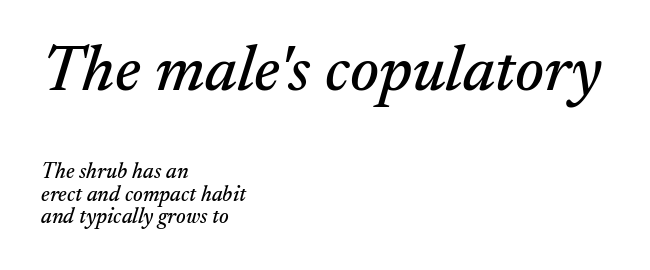
Q: Is the text italic (slanted)? A: Yes, it leans right by about 17 degrees.
Q: Is the typeface a serif or a sans-serif typeface? A: Serif.
Q: Is the text underlined? A: No.
Q: How is the paragraph aligned? A: Left-aligned.
Q: Is the spacing between letters normal or unusually wide? A: Normal.
Q: Is the spacing between lines tight, normal or loose? A: Tight.
Q: Which block of text is set in a larger size, the first (top) or the second (bottom)? A: The first (top) one.
Q: Width (condensed, normal, or wide)? A: Normal.
Q: Stroke contrast? A: Medium.
Q: x-height? A: Small.
Q: Monospaced? A: No.
